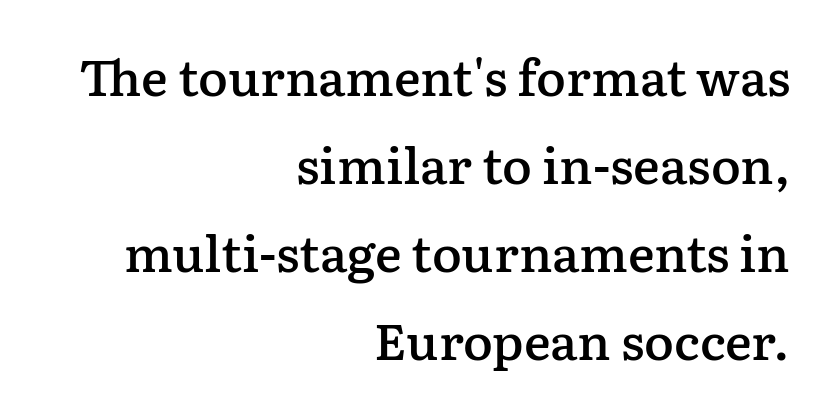
Proportional: the letters do not fall into vertical columns. Look at the stroke-to-counter ratio: somewhat heavy, a semibold. Do the letters lean? They stand straight. Each row of text sits above clean, open space.
